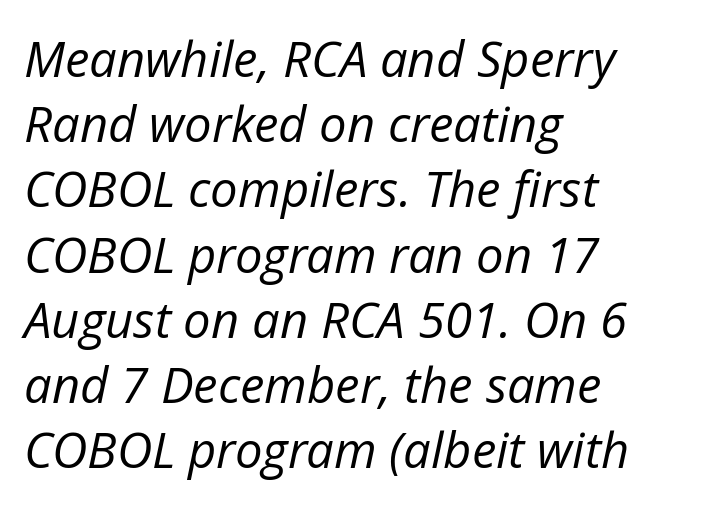
The image shows 49 px regular-weight type, italic (leaning right); set left-aligned, normal line spacing (1.33x), normal letter spacing, not underlined; low stroke contrast and a medium x-height.
